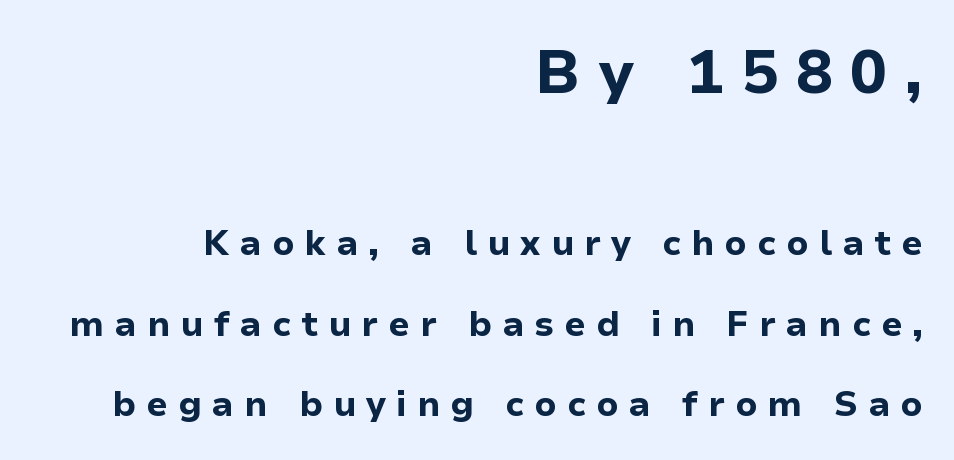
Q: Is the text bold? A: Yes.
Q: Is the text italic (slanted)? A: No, it is upright.
Q: Is the typeface a serif or a sans-serif typeface? A: Sans-serif.
Q: Is the text underlined? A: No.
Q: How is the paragraph aligned? A: Right-aligned.
Q: Is the spacing between letters normal or unusually wide? A: Unusually wide.
Q: Is the spacing between lines tight, normal or loose? A: Loose.
Q: Which block of text is set in a larger size, the first (top) or the second (bottom)? A: The first (top) one.
Q: Width (condensed, normal, or wide)? A: Normal.
Q: Stroke contrast? A: Low.
Q: x-height? A: Medium.
Q: Monospaced? A: No.
